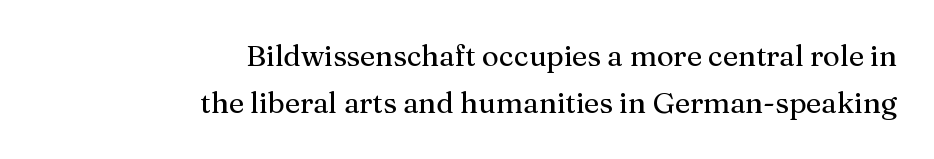
Q: Is the text italic (slanted)? A: No, it is upright.
Q: Is the typeface a serif or a sans-serif typeface? A: Serif.
Q: Is the text underlined? A: No.
Q: How is the paragraph aligned? A: Right-aligned.
Q: Is the spacing between letters normal or unusually wide? A: Normal.
Q: Is the spacing between lines tight, normal or loose? A: Normal.
Q: Width (condensed, normal, or wide)? A: Normal.
Q: Stroke contrast? A: Medium.
Q: x-height? A: Medium.
Q: Monospaced? A: No.
